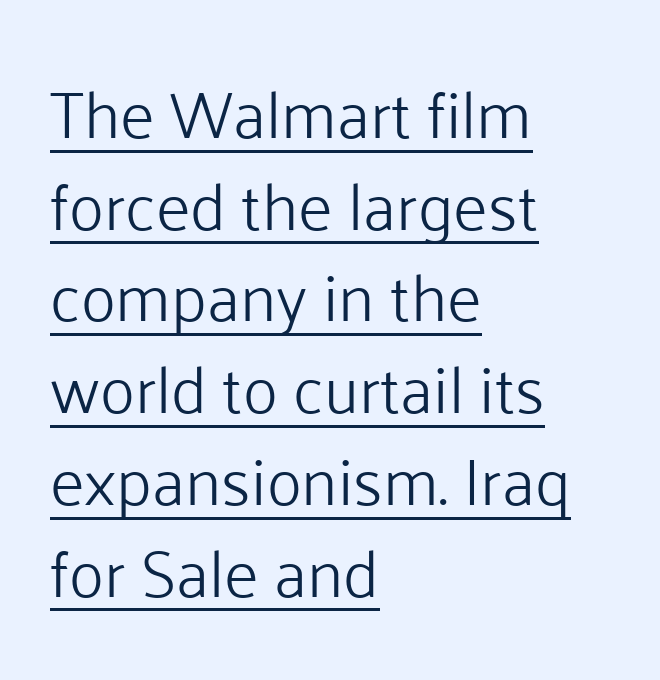
Q: Is the text bold? A: No.
Q: Is the text italic (slanted)? A: No, it is upright.
Q: Is the typeface a serif or a sans-serif typeface? A: Sans-serif.
Q: Is the text underlined? A: Yes.
Q: How is the paragraph aligned? A: Left-aligned.
Q: Is the spacing between letters normal or unusually wide? A: Normal.
Q: Is the spacing between lines tight, normal or loose? A: Normal.
Q: Width (condensed, normal, or wide)? A: Normal.
Q: Stroke contrast? A: Low.
Q: x-height? A: Medium.
Q: Monospaced? A: No.
